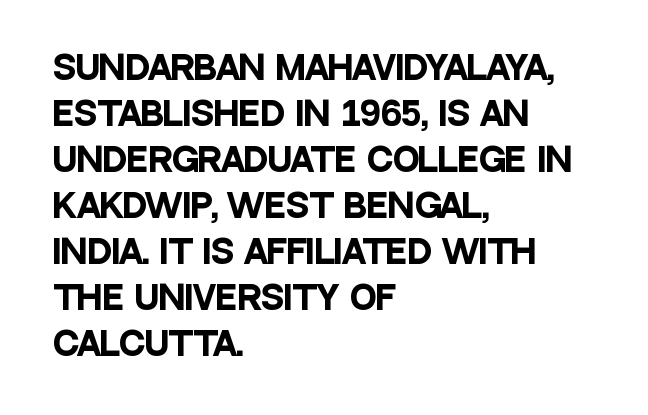
The image shows 32 px heavy, condensed sans-serif type, upright; set left-aligned, normal line spacing (1.44x), normal letter spacing, not underlined; low stroke contrast and a large x-height.
